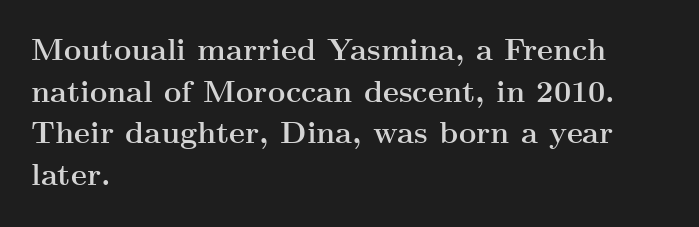
This rendering features lettering with no underline. The tracking reads as untouched default to a designer's eye. Plenty of ink on the page — the face is bold. The face used here is proportionally spaced, like ordinary book or web type. Caption: multi-line text, flush left, ragged right. The line-height multiplier appears to be the usual default.
